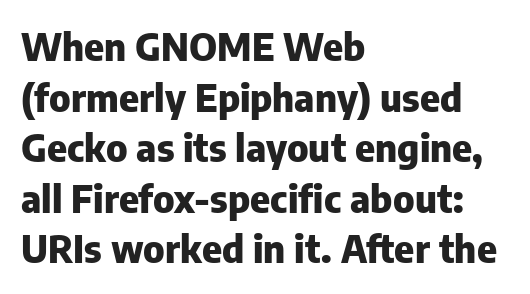
Q: Is the text bold? A: Yes.
Q: Is the text italic (slanted)? A: No, it is upright.
Q: Is the typeface a serif or a sans-serif typeface? A: Sans-serif.
Q: Is the text underlined? A: No.
Q: How is the paragraph aligned? A: Left-aligned.
Q: Is the spacing between letters normal or unusually wide? A: Normal.
Q: Is the spacing between lines tight, normal or loose? A: Normal.
Q: Width (condensed, normal, or wide)? A: Normal.
Q: Stroke contrast? A: Low.
Q: x-height? A: Medium.
Q: Monospaced? A: No.
